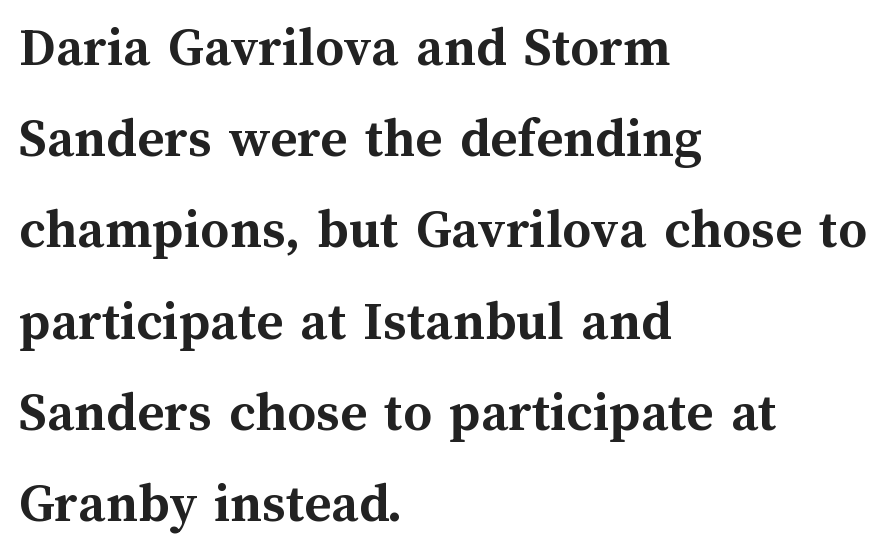
The image shows 57 px semibold type, upright; set left-aligned, normal line spacing (1.6x), normal letter spacing, not underlined; medium stroke contrast and a medium x-height.
